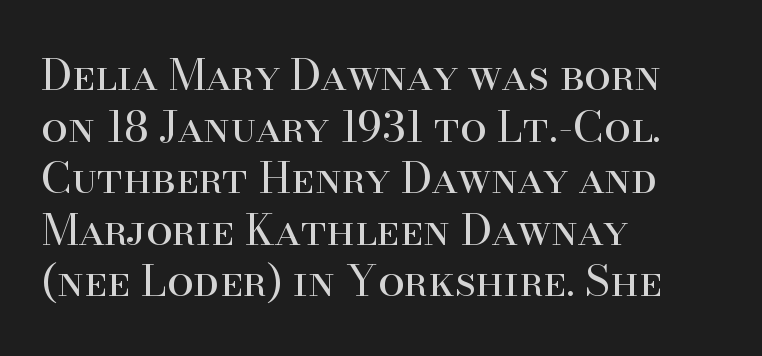
Spacing between characters is what you'd get straight out of the box. Look at the bottom of the vertical strokes: they flare into serifs here. Proportional: the letters do not fall into vertical columns. Clear beneath every line of the passage.
